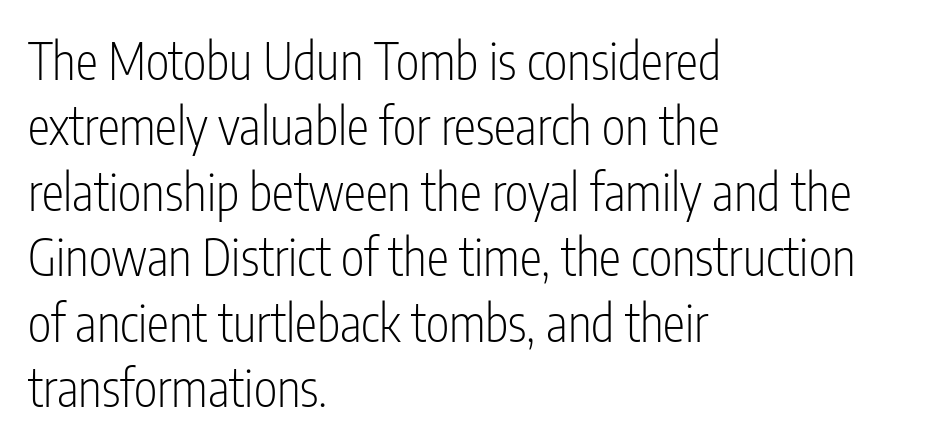
The image shows 50 px light, condensed sans-serif type, upright; set left-aligned, normal line spacing (1.31x), normal letter spacing, not underlined; low stroke contrast and a medium x-height.
